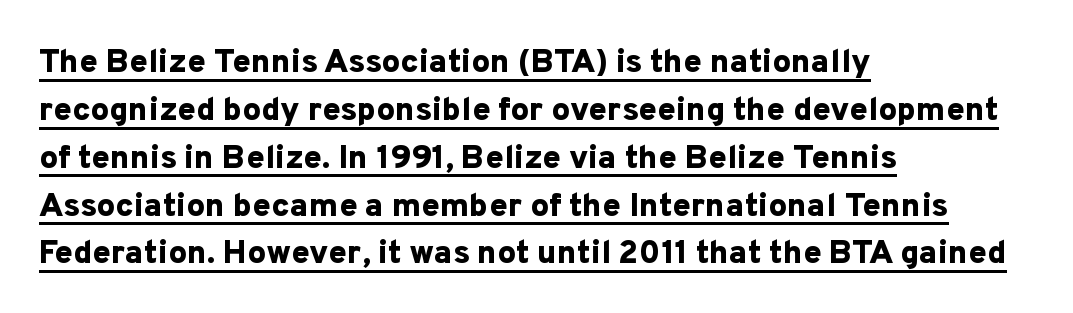
Q: Is the text bold? A: Yes.
Q: Is the text italic (slanted)? A: No, it is upright.
Q: Is the typeface a serif or a sans-serif typeface? A: Sans-serif.
Q: Is the text underlined? A: Yes.
Q: How is the paragraph aligned? A: Left-aligned.
Q: Is the spacing between letters normal or unusually wide? A: Normal.
Q: Is the spacing between lines tight, normal or loose? A: Normal.
Q: Width (condensed, normal, or wide)? A: Normal.
Q: Stroke contrast? A: Low.
Q: x-height? A: Medium.
Q: Monospaced? A: No.
